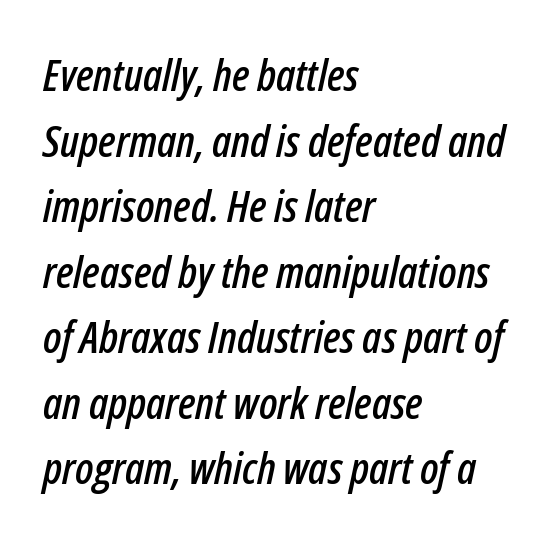
Is this a fixed-width face? No — the glyphs have proportional, varying widths. Left-aligned paragraph, ragged on the right. Is there much room between lines? A standard amount, neither cramped nor airy. The rendering applies a slant to the glyphs.
